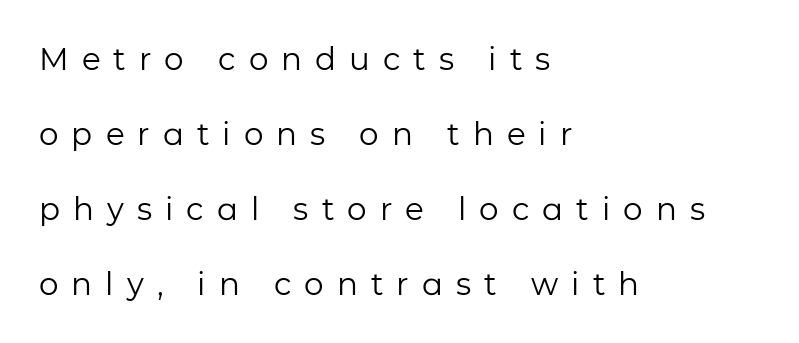
{"serif": "no", "italic": "no", "bold": "no", "weight": "regular", "width": "normal", "stroke_contrast": "low", "x_height": "medium", "monospaced": "no", "underline": "no", "align": "left", "line_spacing": "loose", "line_spacing_ratio": 2.42, "letter_spacing": "wide", "letter_spacing_em": 0.42, "glyph_px": 31}
